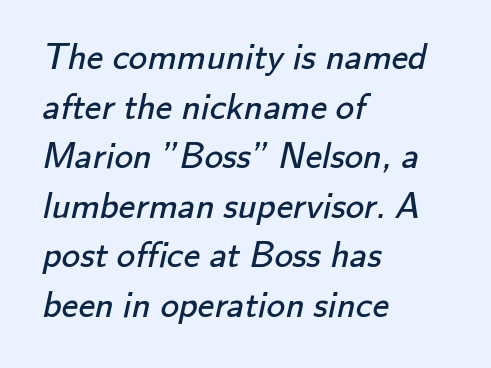
The image shows 37 px regular-weight sans-serif type; set left-aligned, normal line spacing (1.34x), normal letter spacing, not underlined; low stroke contrast and a small x-height.
